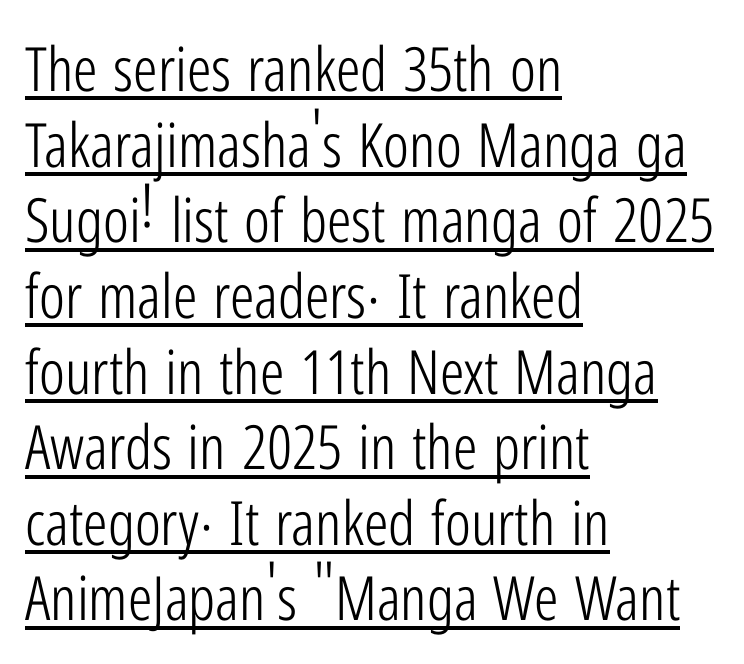
{"serif": "no", "italic": "no", "bold": "no", "weight": "light", "width": "condensed", "stroke_contrast": "low", "x_height": "medium", "monospaced": "no", "underline": "yes", "align": "left", "line_spacing_ratio": 1.24, "letter_spacing": "normal", "letter_spacing_em": 0.0, "glyph_px": 61}
